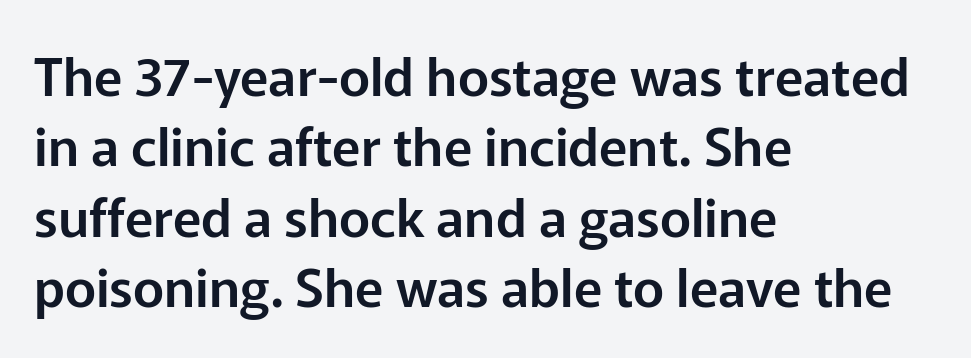
The image shows 53 px sans-serif type, upright; set left-aligned, normal line spacing (1.33x), normal letter spacing, not underlined; low stroke contrast and a medium x-height.
